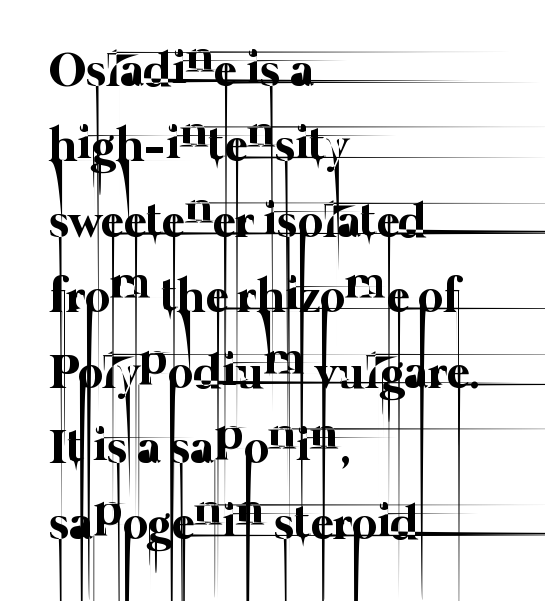
{"bold": "no", "weight": "thin", "width": "normal", "stroke_contrast": "low", "x_height": "medium", "monospaced": "no", "underline": "no", "align": "left", "line_spacing": "normal", "line_spacing_ratio": 1.54, "letter_spacing": "normal", "letter_spacing_em": 0.0, "glyph_px": 49}
